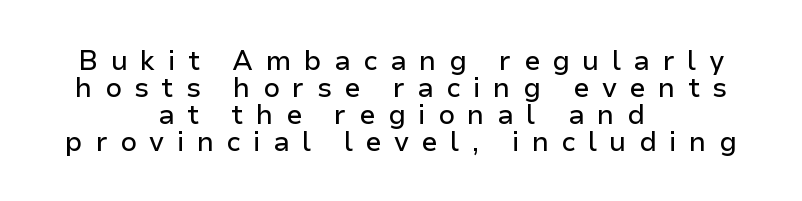
Q: Is the text italic (slanted)? A: No, it is upright.
Q: Is the text underlined? A: No.
Q: How is the paragraph aligned? A: Centered.
Q: Is the spacing between letters normal or unusually wide? A: Unusually wide.
Q: Is the spacing between lines tight, normal or loose? A: Tight.
